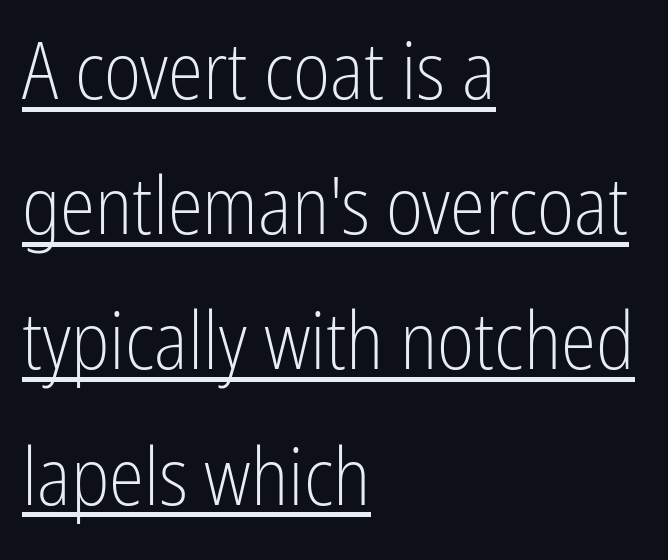
{"serif": "no", "italic": "no", "bold": "no", "weight": "light", "width": "condensed", "stroke_contrast": "low", "x_height": "medium", "monospaced": "no", "underline": "yes", "align": "left", "line_spacing": "normal", "line_spacing_ratio": 1.69, "letter_spacing": "normal", "letter_spacing_em": 0.0, "glyph_px": 80}
